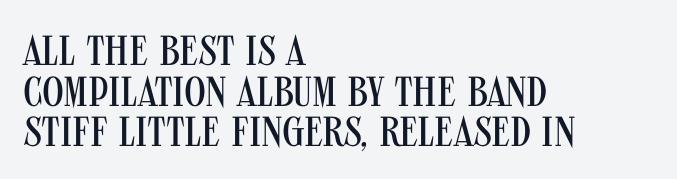
Q: Is the text bold? A: No.
Q: Is the text italic (slanted)? A: No, it is upright.
Q: Is the typeface a serif or a sans-serif typeface? A: Sans-serif.
Q: Is the text underlined? A: No.
Q: How is the paragraph aligned? A: Left-aligned.
Q: Is the spacing between letters normal or unusually wide? A: Normal.
Q: Is the spacing between lines tight, normal or loose? A: Tight.
Q: Width (condensed, normal, or wide)? A: Condensed.
Q: Stroke contrast? A: Medium.
Q: x-height? A: Large.
Q: Monospaced? A: No.
